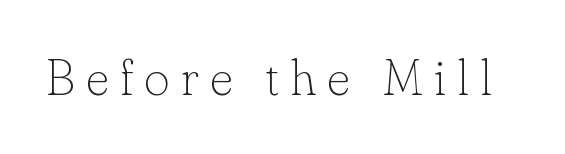
Q: Is the text bold? A: No.
Q: Is the text italic (slanted)? A: No, it is upright.
Q: Is the typeface a serif or a sans-serif typeface? A: Serif.
Q: Is the text underlined? A: No.
Q: Is the spacing between letters normal or unusually wide? A: Unusually wide.
Q: Width (condensed, normal, or wide)? A: Normal.
Q: Stroke contrast? A: Low.
Q: x-height? A: Small.
Q: Monospaced? A: No.
